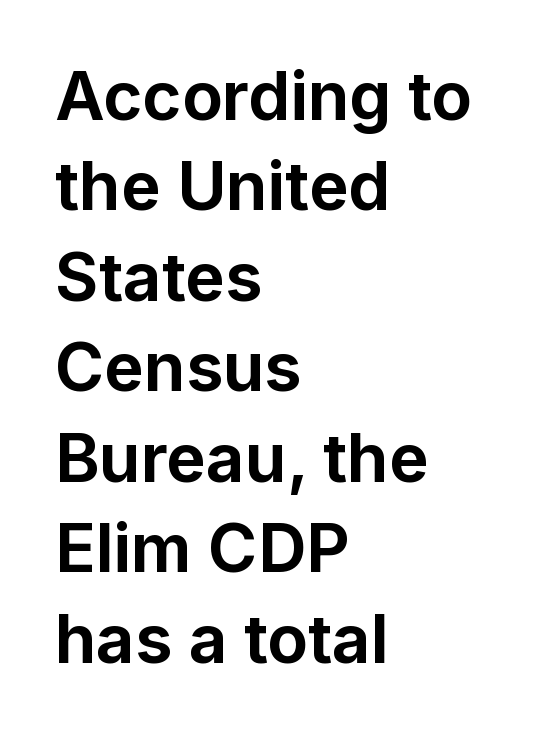
{"serif": "no", "italic": "no", "bold": "yes", "weight": "bold", "width": "normal", "stroke_contrast": "low", "x_height": "medium", "monospaced": "no", "underline": "no", "align": "left", "line_spacing": "normal", "line_spacing_ratio": 1.35, "letter_spacing": "normal", "letter_spacing_em": 0.0, "glyph_px": 67}
